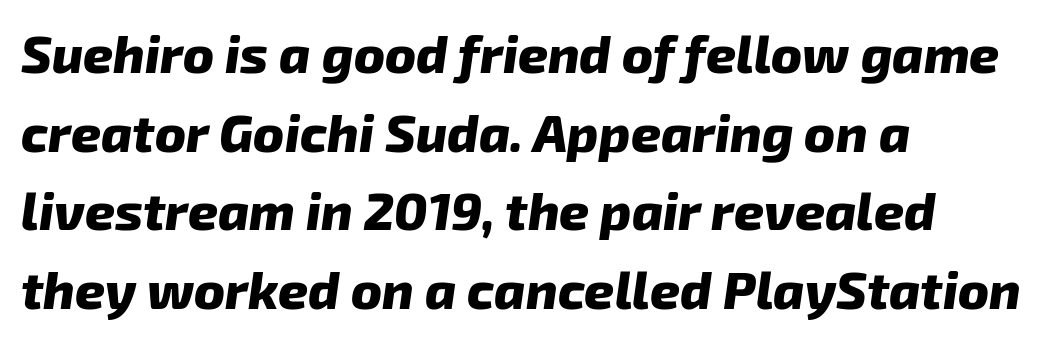
{"italic": "yes", "lean": "right", "slant_degrees": 8, "bold": "yes", "weight": "heavy", "width": "normal", "stroke_contrast": "low", "x_height": "medium", "monospaced": "no", "underline": "no", "align": "left", "line_spacing": "normal", "line_spacing_ratio": 1.51, "letter_spacing": "normal", "letter_spacing_em": 0.0, "glyph_px": 52}
